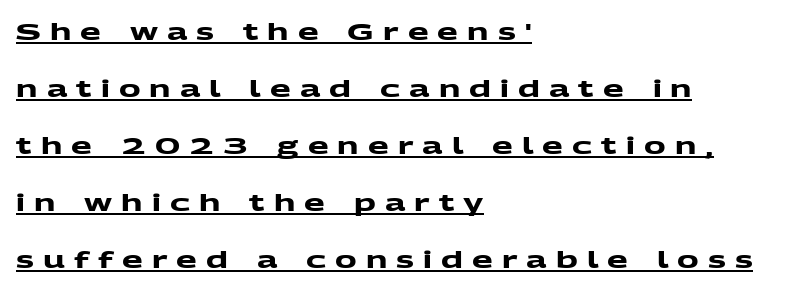
Substantial extra tracking has been applied to these lines. Vertically, the passage feels expansive, rows floating well apart. A classic flush-left, rag-right setting is used for this passage. As a designer I'd log this as weight 700, bold. Has an underline been added? It has.
